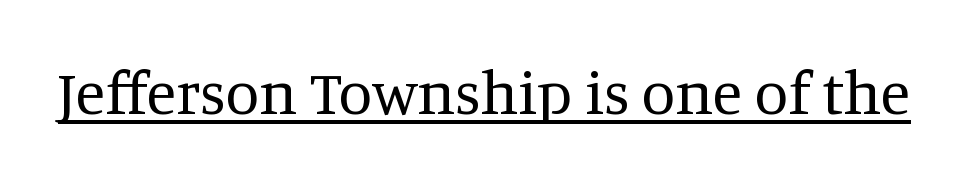
Q: Is the text bold? A: No.
Q: Is the text italic (slanted)? A: No, it is upright.
Q: Is the typeface a serif or a sans-serif typeface? A: Serif.
Q: Is the text underlined? A: Yes.
Q: Is the spacing between letters normal or unusually wide? A: Normal.
Q: Width (condensed, normal, or wide)? A: Normal.
Q: Stroke contrast? A: Medium.
Q: x-height? A: Large.
Q: Monospaced? A: No.
